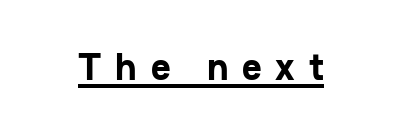
Its strokes are broad and dark, the hallmark of bold type. Look at the bottom of the vertical strokes: they stop flat, with no serifs. Honestly, the underline is the first thing you notice here. Note the varied advance widths — an 'i' is clearly narrower than an 'm'.
